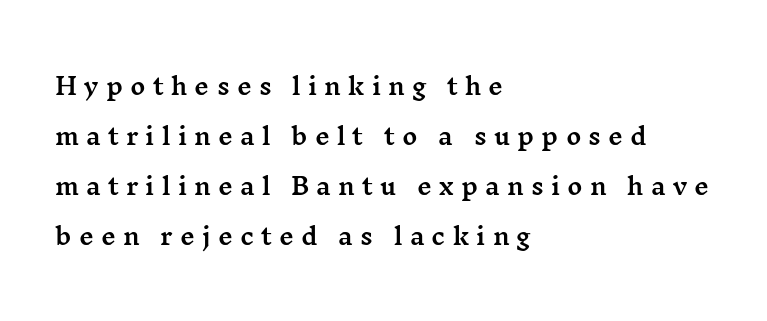
{"italic": "no", "underline": "no", "align": "left", "line_spacing": "loose", "line_spacing_ratio": 2.17, "letter_spacing": "wide", "letter_spacing_em": 0.31, "glyph_px": 23}
